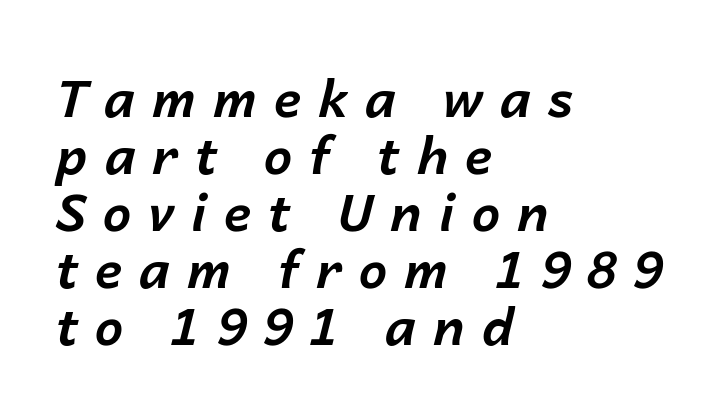
Spacing between characters has been opened up far beyond the box default. Visually the block forms a straight wall on the left and a jagged coastline on the right. Descender tails drop into unmarked territory. Pretty heavy lettering here — definitely bold.
